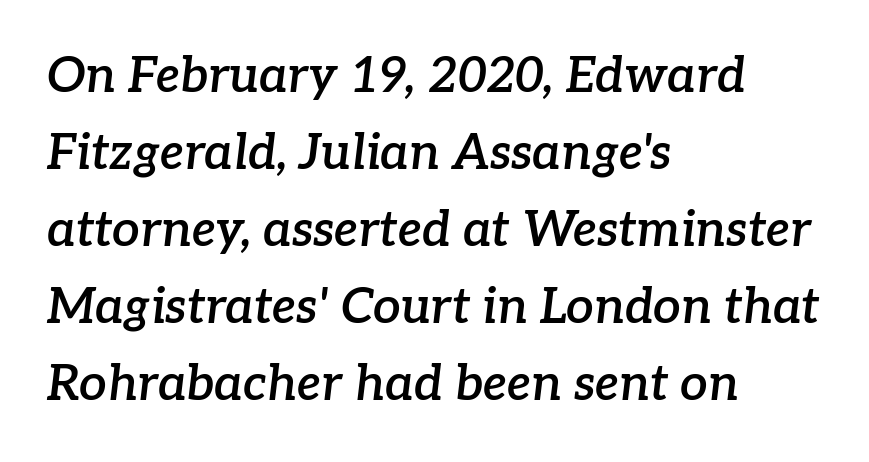
Notice the strokes are somewhat thickened but not fully heavy: this is a semibold. Rendered with sloped, italic letterforms. Note the varied advance widths — an 'i' is clearly narrower than an 'm'. Where is the straight margin? On the left. Observe the serifs anchoring each vertical stroke in this sample. The words here are not underlined.
